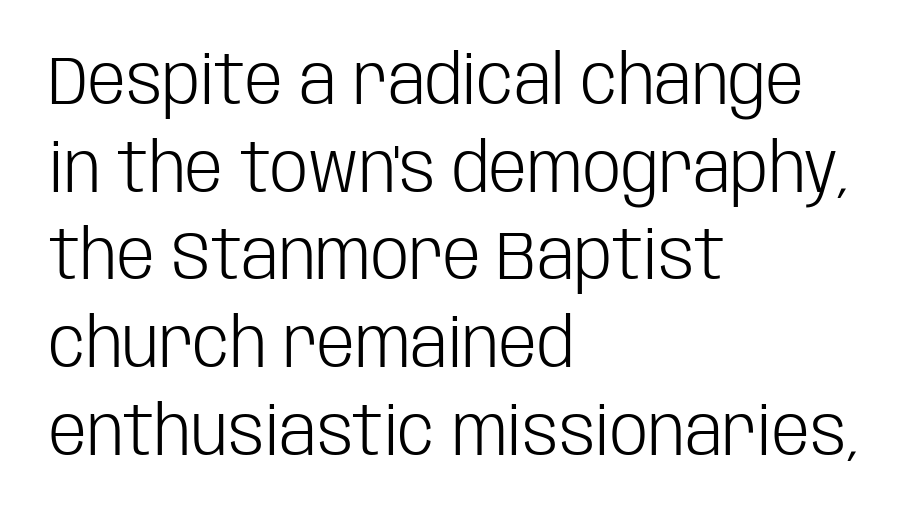
The image shows 68 px light, condensed sans-serif type, upright; set left-aligned, normal line spacing (1.29x), normal letter spacing, not underlined; low stroke contrast and a large x-height.
